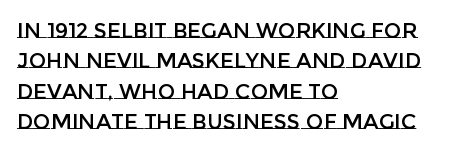
The image shows 21 px text type, upright; set left-aligned, normal line spacing (1.45x), normal letter spacing, not underlined.
